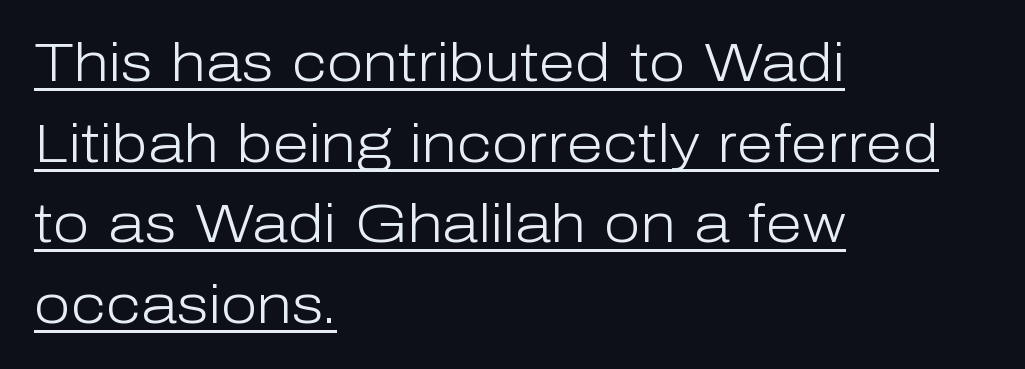
{"serif": "no", "italic": "no", "bold": "no", "weight": "light", "width": "normal", "stroke_contrast": "low", "x_height": "medium", "monospaced": "no", "underline": "yes", "align": "left", "line_spacing": "normal", "line_spacing_ratio": 1.52, "letter_spacing": "normal", "letter_spacing_em": 0.0, "glyph_px": 53}
